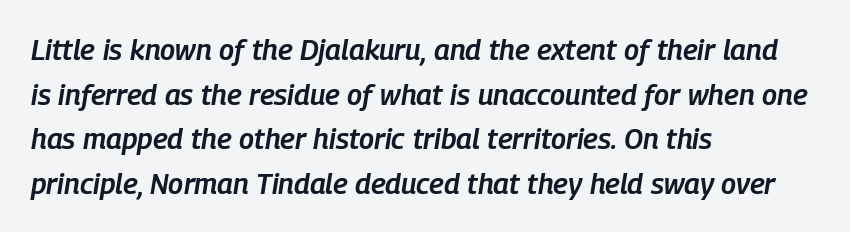
{"italic": "yes", "lean": "right", "slant_degrees": 9, "bold": "semi", "weight": "semibold", "width": "condensed", "stroke_contrast": "low", "x_height": "medium", "monospaced": "no", "underline": "no", "align": "left", "line_spacing": "normal", "line_spacing_ratio": 1.54, "letter_spacing": "normal", "letter_spacing_em": 0.0, "glyph_px": 29}
